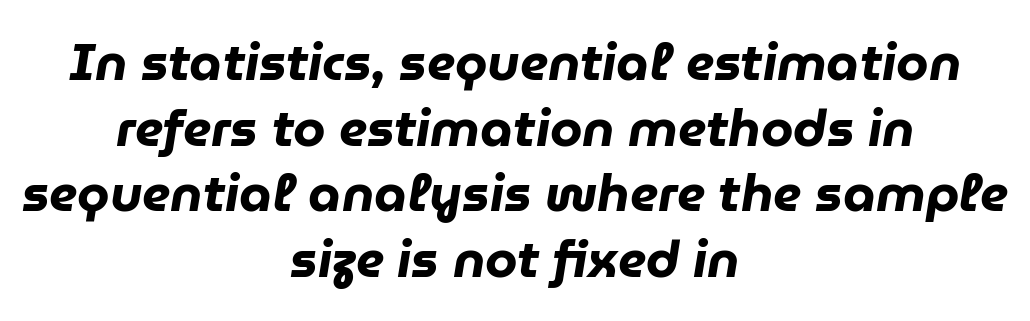
{"italic": "yes", "lean": "right", "slant_degrees": 9, "bold": "yes", "weight": "heavy", "width": "normal", "stroke_contrast": "low", "x_height": "medium", "monospaced": "no", "underline": "no", "align": "center", "line_spacing": "normal", "line_spacing_ratio": 1.26, "letter_spacing": "normal", "letter_spacing_em": 0.0, "glyph_px": 52}
